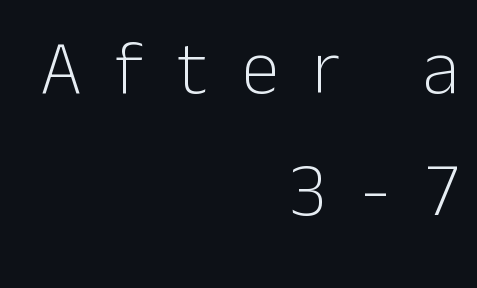
Q: Is the text bold? A: No.
Q: Is the text italic (slanted)? A: No, it is upright.
Q: Is the typeface a serif or a sans-serif typeface? A: Sans-serif.
Q: Is the text underlined? A: No.
Q: How is the paragraph aligned? A: Right-aligned.
Q: Is the spacing between letters normal or unusually wide? A: Unusually wide.
Q: Is the spacing between lines tight, normal or loose? A: Normal.
Q: Width (condensed, normal, or wide)? A: Normal.
Q: Stroke contrast? A: Low.
Q: x-height? A: Medium.
Q: Monospaced? A: No.
